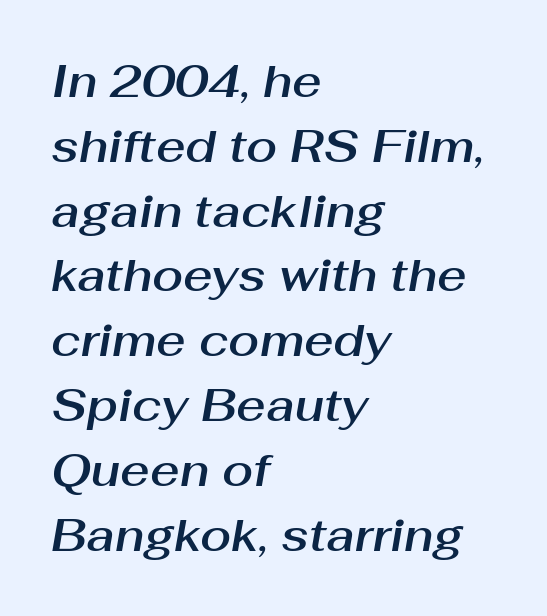
The image shows 45 px text type, italic (leaning right); set left-aligned, normal line spacing (1.44x), normal letter spacing, not underlined; medium stroke contrast and a medium x-height.
